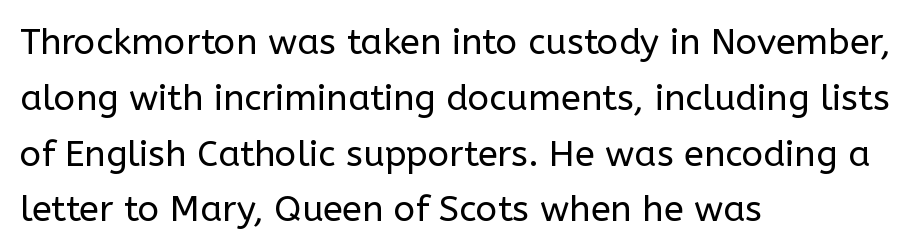
Each row of text sits above clean, open space. Vertically, the passage feels balanced, rows spaced as you'd expect. The letters carry no serifs — their stems end cleanly without finishing strokes. Left-aligned paragraph, ragged on the right. The specimen reads as upright at a glance.
